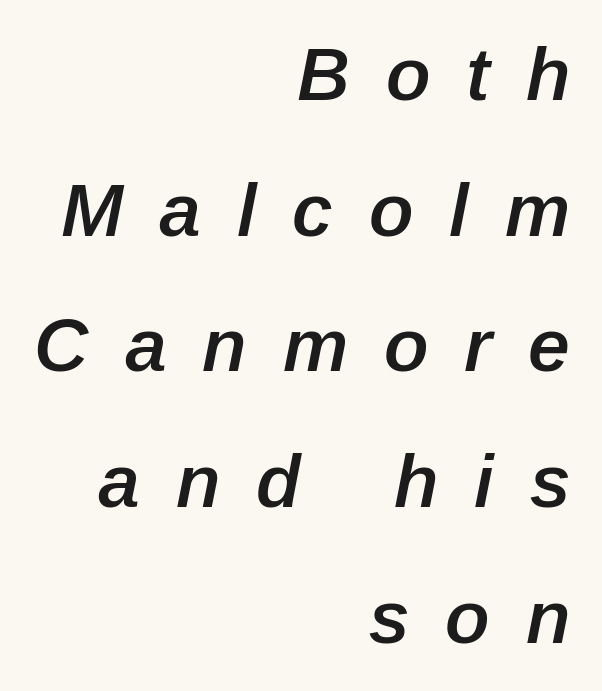
The image shows 75 px semibold type, italic (leaning right); set right-aligned, line spacing 1.81x, unusually wide letter spacing (+0.48 em), not underlined; low stroke contrast and a medium x-height.
